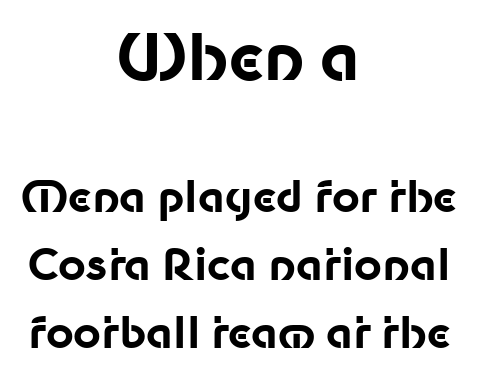
Q: Is the text bold? A: Yes.
Q: Is the text italic (slanted)? A: No, it is upright.
Q: Is the typeface a serif or a sans-serif typeface? A: Sans-serif.
Q: Is the text underlined? A: No.
Q: How is the paragraph aligned? A: Centered.
Q: Is the spacing between letters normal or unusually wide? A: Normal.
Q: Is the spacing between lines tight, normal or loose? A: Normal.
Q: Which block of text is set in a larger size, the first (top) or the second (bottom)? A: The first (top) one.
Q: Width (condensed, normal, or wide)? A: Normal.
Q: Stroke contrast? A: Low.
Q: x-height? A: Medium.
Q: Monospaced? A: No.
